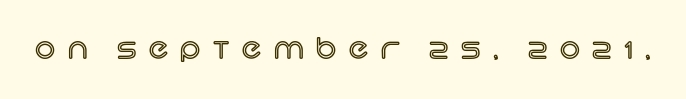
The type sits square on the baseline with zero lean. Is the letter spacing exaggerated? Yes — the characters are pushed far apart. Quick note: underline off. The rendering uses natural spacing where letterforms have individual widths.
